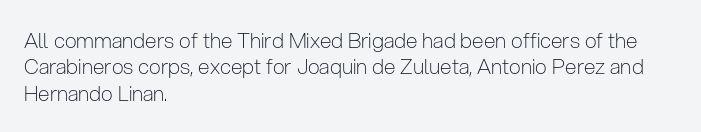
The rendering uses a moderate line-height, typical for paragraphs. Only glyphs here, with clear space below each row. The passage is arranged the way most books set body copy — flush left. Spacing between characters is what you'd get straight out of the box.
